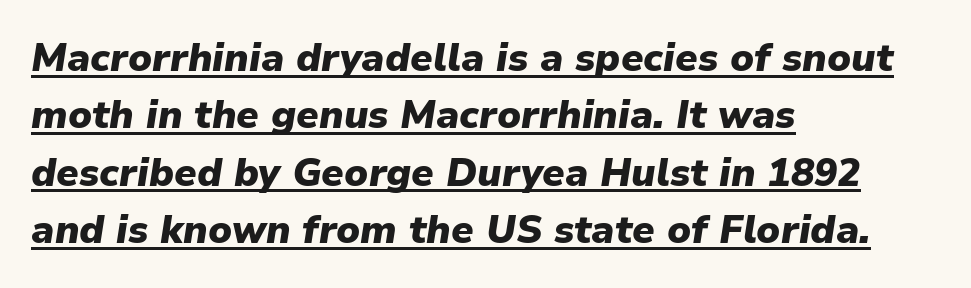
{"italic": "yes", "lean": "right", "slant_degrees": 9, "bold": "yes", "weight": "heavy", "width": "normal", "stroke_contrast": "low", "x_height": "medium", "monospaced": "no", "underline": "yes", "align": "left", "line_spacing": "normal", "line_spacing_ratio": 1.47, "letter_spacing": "normal", "letter_spacing_em": 0.0, "glyph_px": 39}
